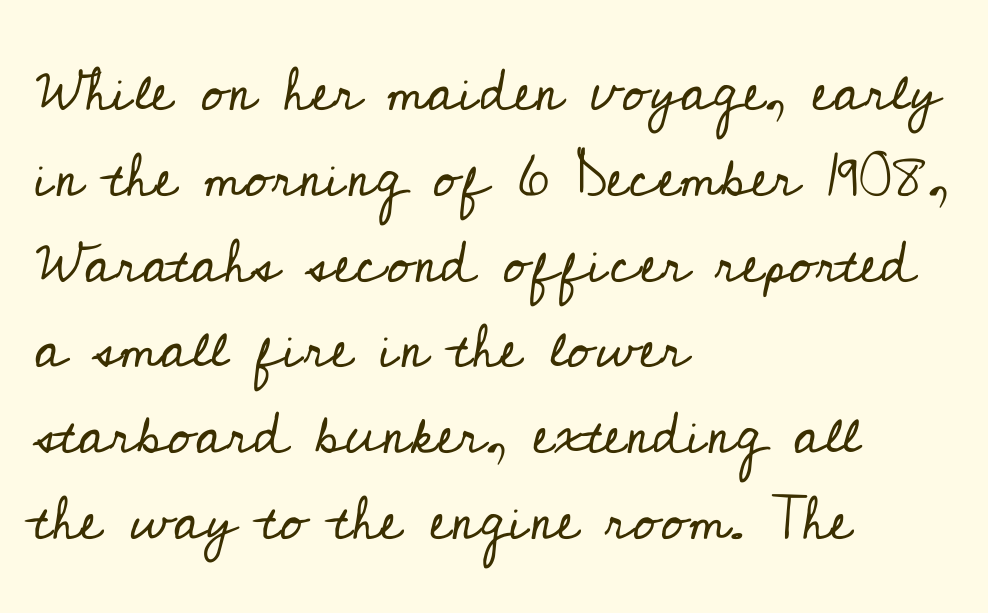
Q: Is the text bold? A: No.
Q: Is the text italic (slanted)? A: Yes.
Q: Is the typeface a serif or a sans-serif typeface? A: Serif.
Q: Is the text underlined? A: No.
Q: How is the paragraph aligned? A: Left-aligned.
Q: Is the spacing between letters normal or unusually wide? A: Normal.
Q: Is the spacing between lines tight, normal or loose? A: Normal.
Q: Width (condensed, normal, or wide)? A: Normal.
Q: Stroke contrast? A: Low.
Q: x-height? A: Small.
Q: Monospaced? A: No.
